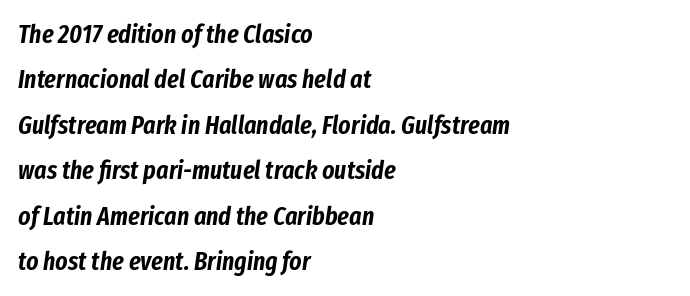
{"italic": "yes", "lean": "right", "slant_degrees": 8, "underline": "no", "align": "left", "line_spacing_ratio": 1.75, "letter_spacing": "normal", "letter_spacing_em": 0.0, "glyph_px": 26}
